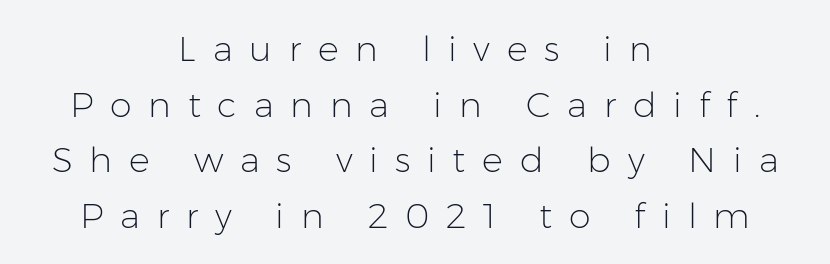
{"serif": "no", "italic": "no", "bold": "no", "weight": "light", "width": "normal", "stroke_contrast": "low", "x_height": "medium", "monospaced": "no", "underline": "no", "align": "center", "line_spacing": "normal", "line_spacing_ratio": 1.59, "letter_spacing": "wide", "letter_spacing_em": 0.48, "glyph_px": 35}
